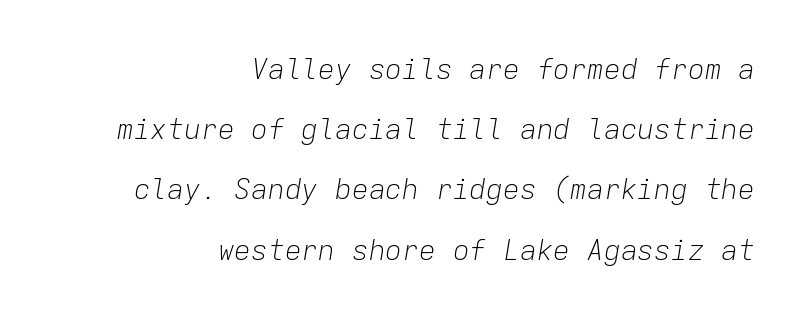
Q: Is the text bold? A: No.
Q: Is the text italic (slanted)? A: Yes, it leans right by about 9 degrees.
Q: Is the text underlined? A: No.
Q: How is the paragraph aligned? A: Right-aligned.
Q: Is the spacing between letters normal or unusually wide? A: Normal.
Q: Is the spacing between lines tight, normal or loose? A: Loose.
Q: Width (condensed, normal, or wide)? A: Normal.
Q: Stroke contrast? A: Low.
Q: x-height? A: Medium.
Q: Monospaced? A: Yes.
